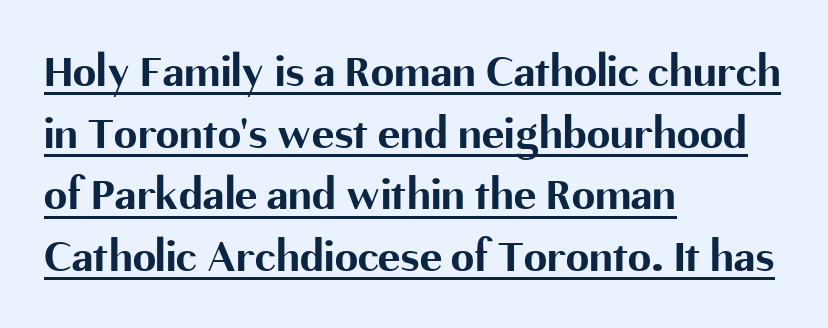
Q: Is the text bold? A: Yes.
Q: Is the text italic (slanted)? A: No, it is upright.
Q: Is the typeface a serif or a sans-serif typeface? A: Sans-serif.
Q: Is the text underlined? A: Yes.
Q: How is the paragraph aligned? A: Left-aligned.
Q: Is the spacing between letters normal or unusually wide? A: Normal.
Q: Is the spacing between lines tight, normal or loose? A: Normal.
Q: Width (condensed, normal, or wide)? A: Normal.
Q: Stroke contrast? A: Medium.
Q: x-height? A: Medium.
Q: Monospaced? A: No.
